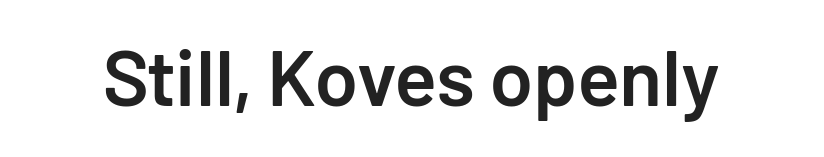
Q: Is the text bold? A: Semi-bold.
Q: Is the text italic (slanted)? A: No, it is upright.
Q: Is the typeface a serif or a sans-serif typeface? A: Sans-serif.
Q: Is the text underlined? A: No.
Q: Is the spacing between letters normal or unusually wide? A: Normal.
Q: Width (condensed, normal, or wide)? A: Normal.
Q: Stroke contrast? A: Low.
Q: x-height? A: Medium.
Q: Monospaced? A: No.
